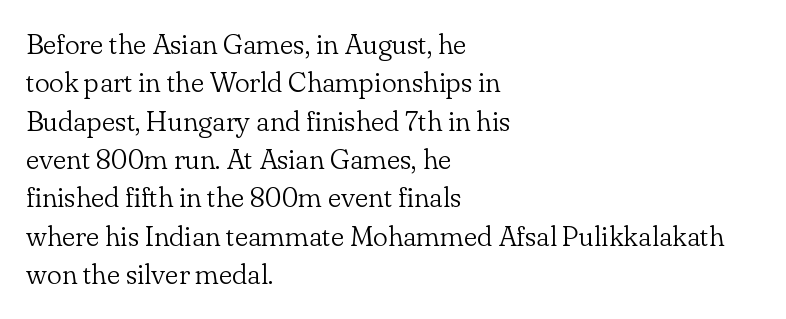
Q: Is the text bold? A: No.
Q: Is the text italic (slanted)? A: No, it is upright.
Q: Is the typeface a serif or a sans-serif typeface? A: Serif.
Q: Is the text underlined? A: No.
Q: How is the paragraph aligned? A: Left-aligned.
Q: Is the spacing between letters normal or unusually wide? A: Normal.
Q: Is the spacing between lines tight, normal or loose? A: Normal.
Q: Width (condensed, normal, or wide)? A: Normal.
Q: Stroke contrast? A: Low.
Q: x-height? A: Small.
Q: Monospaced? A: No.
